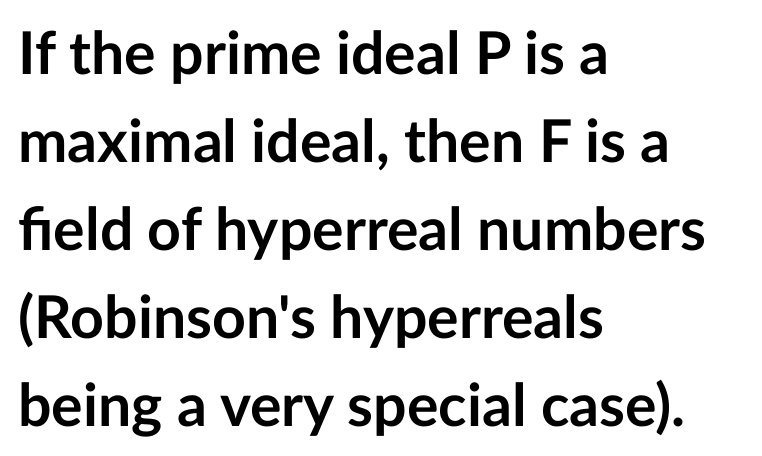
Nope, not italic — everything's standing straight. These lines are rendered in a variable-pitch font. Is the type bold? Yes — the strokes are clearly thick and heavy. Reading down the column, the eye jumps a familiar distance to each next line.
